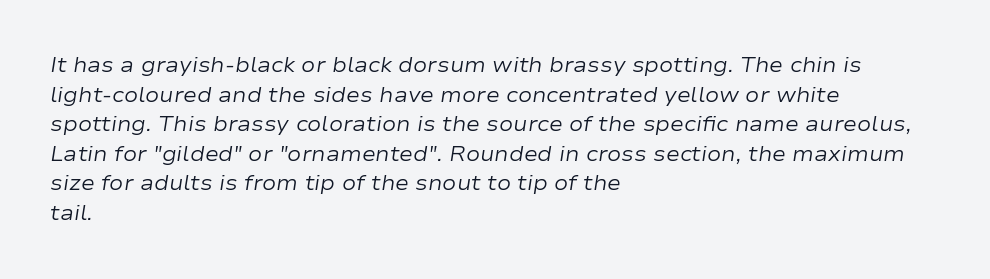
The image shows 21 px text type, italic (leaning right); set left-aligned, normal line spacing (1.41x), normal letter spacing, not underlined.
